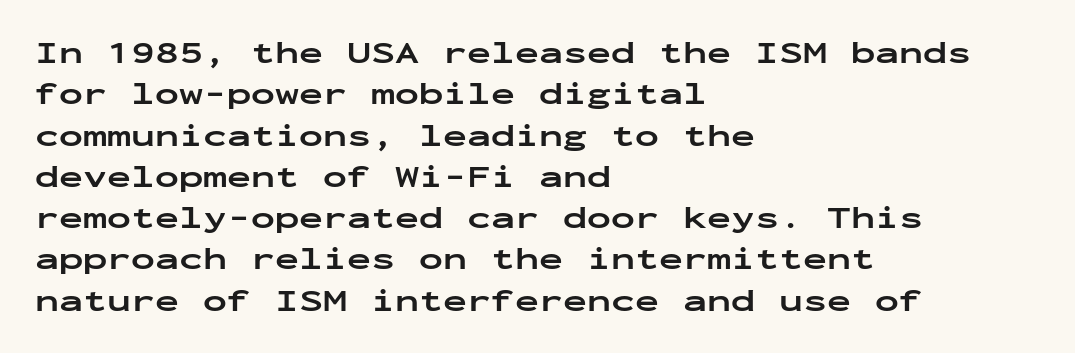
In terms of posture, this sample is upright. This sample uses a sans-serif face. The block of text has a typical density, with ordinary space between rows. The rag falls on the right side of this text block. The string is rendered with underlining switched off. Honestly, the letter spacing is just normal — you wouldn't notice it.
